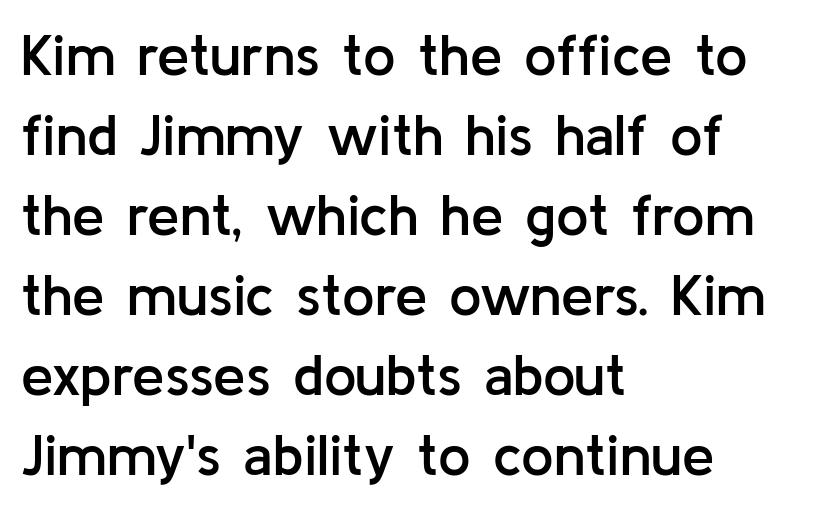
{"serif": "no", "italic": "no", "bold": "semi", "weight": "semibold", "width": "normal", "stroke_contrast": "low", "x_height": "medium", "monospaced": "no", "underline": "no", "align": "left", "line_spacing": "normal", "line_spacing_ratio": 1.38, "letter_spacing": "normal", "letter_spacing_em": 0.0, "glyph_px": 58}
